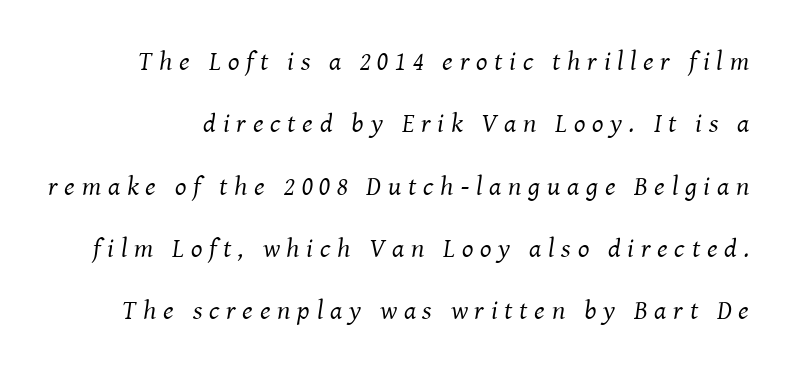
This is not heavy type; no bold has been used. Quick note: interline space is abundant. Clear beneath every line of the passage. Italic: yes, the glyphs are oblique.
